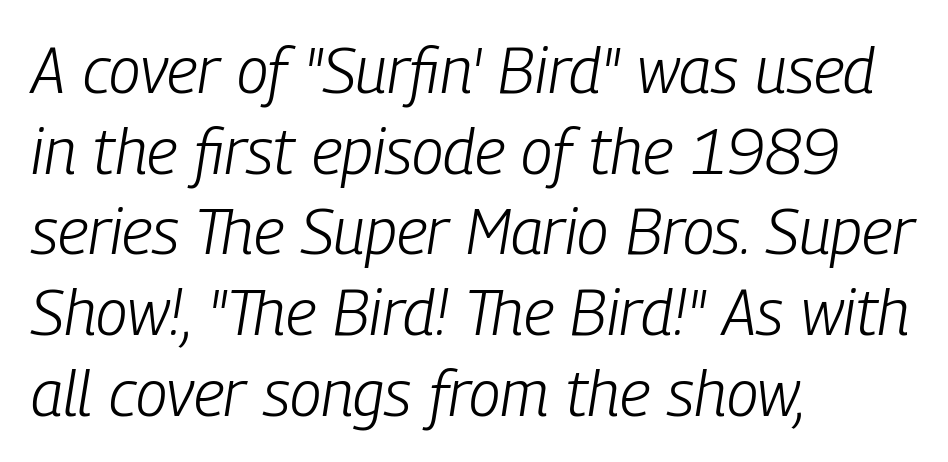
Q: Is the text bold? A: No.
Q: Is the text italic (slanted)? A: Yes, it leans right by about 9 degrees.
Q: Is the text underlined? A: No.
Q: How is the paragraph aligned? A: Left-aligned.
Q: Is the spacing between letters normal or unusually wide? A: Normal.
Q: Is the spacing between lines tight, normal or loose? A: Normal.
Q: Width (condensed, normal, or wide)? A: Condensed.
Q: Stroke contrast? A: Low.
Q: x-height? A: Medium.
Q: Monospaced? A: No.
